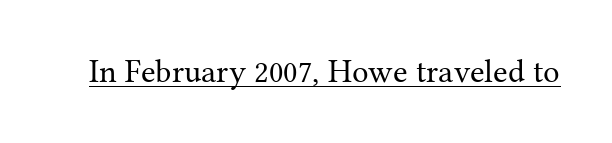
Q: Is the text bold? A: No.
Q: Is the text italic (slanted)? A: No, it is upright.
Q: Is the typeface a serif or a sans-serif typeface? A: Serif.
Q: Is the text underlined? A: Yes.
Q: Is the spacing between letters normal or unusually wide? A: Normal.
Q: Width (condensed, normal, or wide)? A: Normal.
Q: Stroke contrast? A: Medium.
Q: x-height? A: Medium.
Q: Monospaced? A: No.
